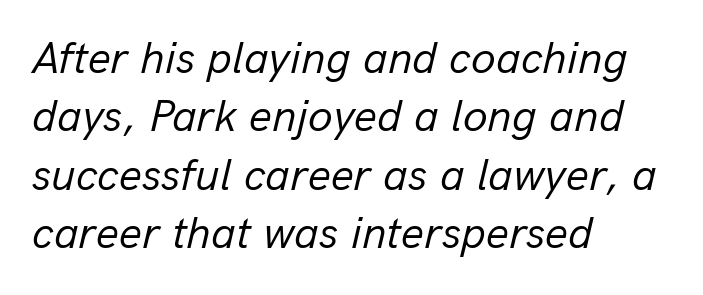
The image shows 45 px regular-weight type, italic (leaning right); set left-aligned, normal line spacing (1.3x), normal letter spacing, not underlined; low stroke contrast and a medium x-height.
